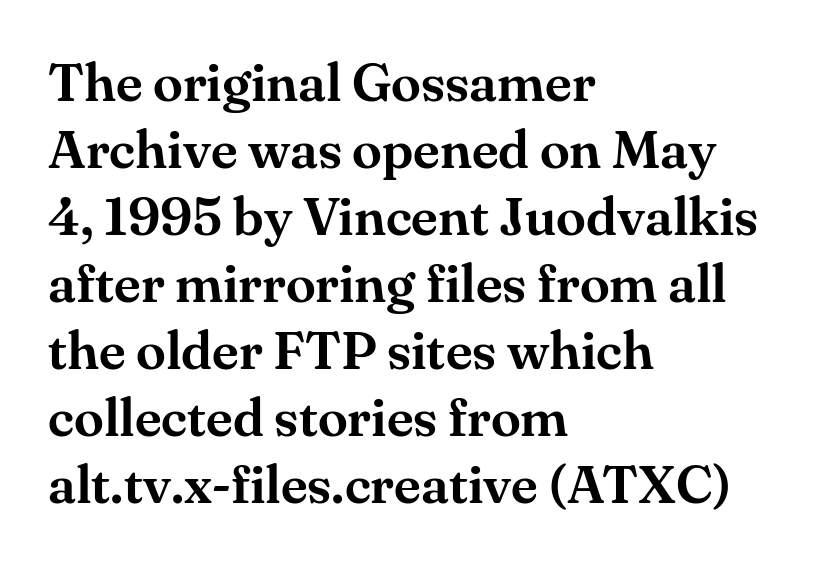
This rendering features lettering with no underline. The passage shown is typeset with a serif family. Italic: no, the glyphs are upright roman. This sample uses plain, unmodified letter spacing.
